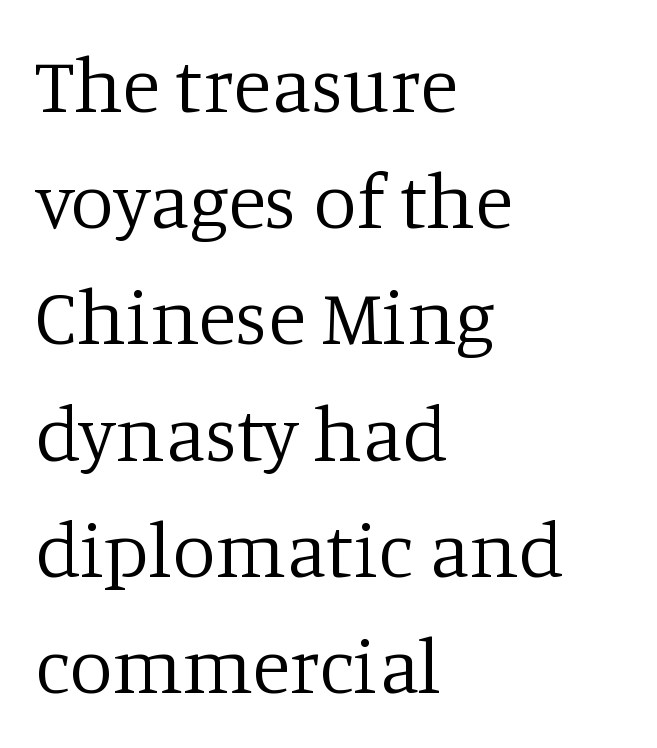
{"serif": "yes", "italic": "no", "bold": "no", "weight": "regular", "width": "normal", "stroke_contrast": "low", "x_height": "large", "monospaced": "no", "underline": "no", "align": "left", "line_spacing": "normal", "line_spacing_ratio": 1.49, "letter_spacing": "normal", "letter_spacing_em": 0.0, "glyph_px": 78}
